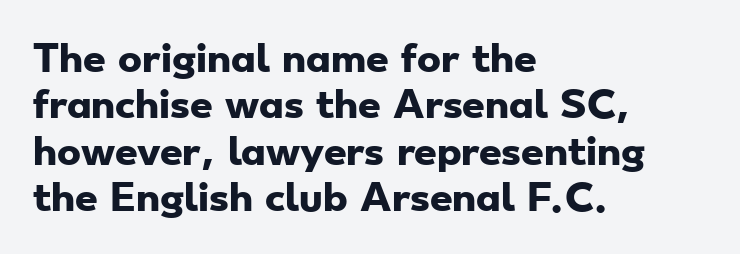
The image shows 36 px heavy, wide sans-serif type; set left-aligned, normal line spacing (1.29x), normal letter spacing, not underlined; low stroke contrast and a small x-height.
